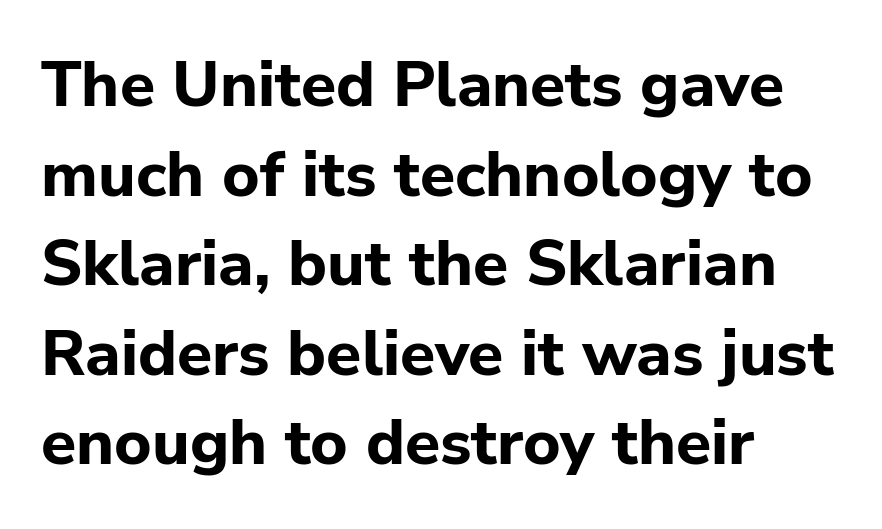
The image shows 64 px bold sans-serif type, upright; set left-aligned, normal line spacing (1.4x), normal letter spacing, not underlined; low stroke contrast and a medium x-height.
